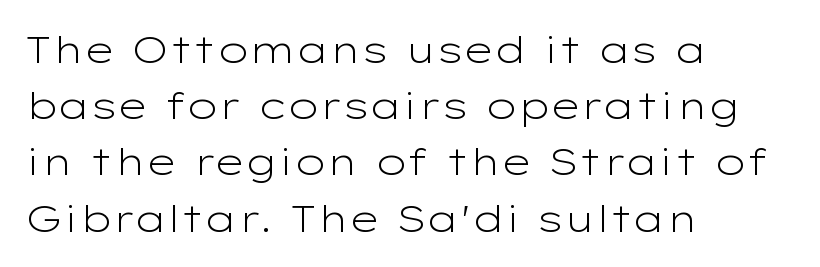
The letters carry no serifs — their stems end cleanly without finishing strokes. The string is rendered with underlining switched off. Leading matches the norm, producing a regular column. This sample uses an upright cut, with every glyph sitting square on the baseline.
